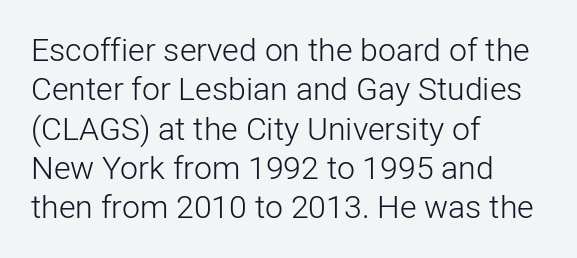
The image shows 32 px light sans-serif type, upright; set left-aligned, line spacing 1.23x, normal letter spacing, not underlined; low stroke contrast and a medium x-height.
